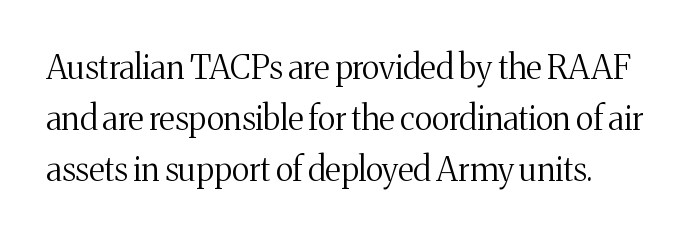
{"serif": "yes", "italic": "no", "bold": "no", "weight": "regular", "width": "normal", "stroke_contrast": "medium", "x_height": "medium", "monospaced": "no", "underline": "no", "line_spacing": "normal", "line_spacing_ratio": 1.54, "letter_spacing": "normal", "letter_spacing_em": 0.0, "glyph_px": 33}
